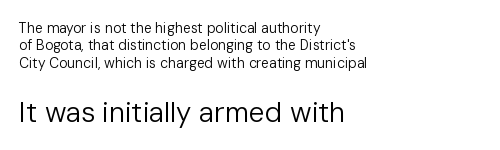
Unlike italic type, these characters show no tilt at all. Whoever set this chose a conventional vertical rhythm. The rendering uses natural spacing where letterforms have individual widths. The passage shown has conventional tracking throughout.
